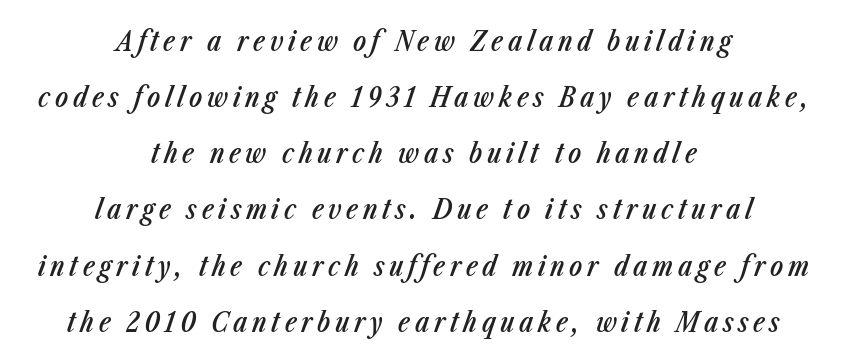
{"italic": "yes", "lean": "right", "slant_degrees": 23, "bold": "semi", "underline": "no", "align": "center", "line_spacing": "loose", "line_spacing_ratio": 2.08, "glyph_px": 27}
